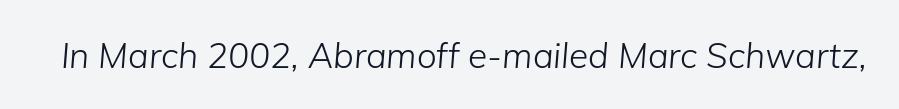
Q: Is the text bold? A: No.
Q: Is the text italic (slanted)? A: Yes, it leans right by about 5 degrees.
Q: Is the text underlined? A: No.
Q: Is the spacing between letters normal or unusually wide? A: Normal.
Q: Width (condensed, normal, or wide)? A: Normal.
Q: Stroke contrast? A: Low.
Q: x-height? A: Medium.
Q: Monospaced? A: No.
